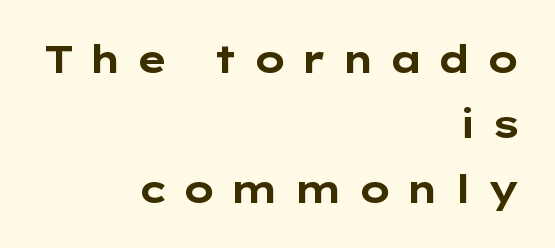
The passage shown is not underscored anywhere. Students, note that the glyphs here are deliberately spaced far apart. Every row of glyphs terminates at an identical x-position on the right. Note: no serifs on the glyphs. The rendering uses a bold face; every stroke is thick and dark. Does the lettering tilt? It doesn't — this is upright.
